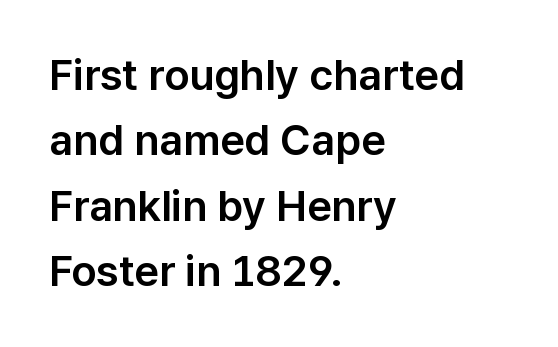
The image shows 43 px sans-serif type, upright; set left-aligned, normal line spacing (1.52x), normal letter spacing, not underlined; low stroke contrast and a medium x-height.
